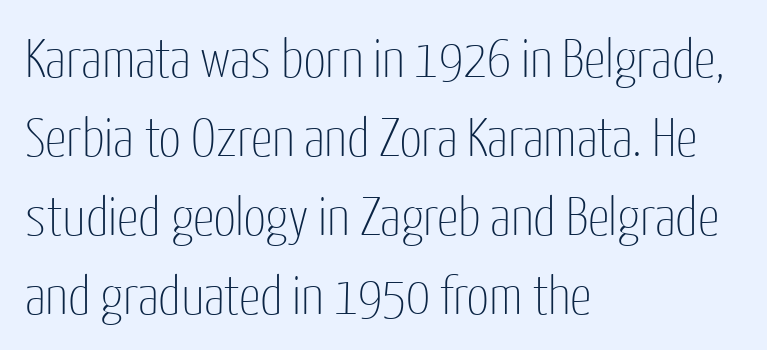
The image shows 54 px thin, condensed sans-serif type, upright; set left-aligned, normal line spacing (1.46x), normal letter spacing, not underlined; low stroke contrast and a medium x-height.
